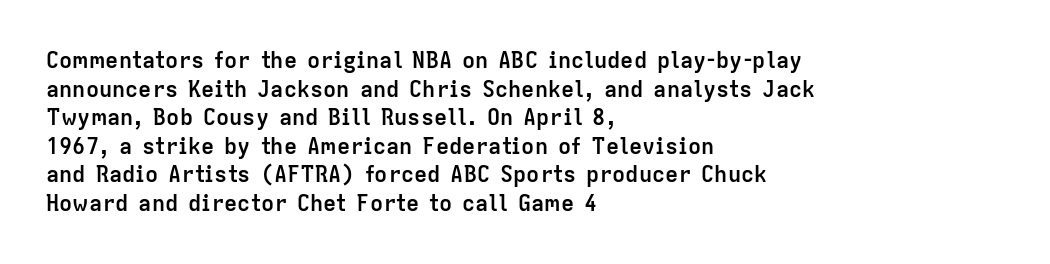
{"italic": "no", "bold": "yes", "underline": "no", "align": "left", "line_spacing": "normal", "line_spacing_ratio": 1.3, "letter_spacing": "normal", "letter_spacing_em": 0.0, "glyph_px": 22}
